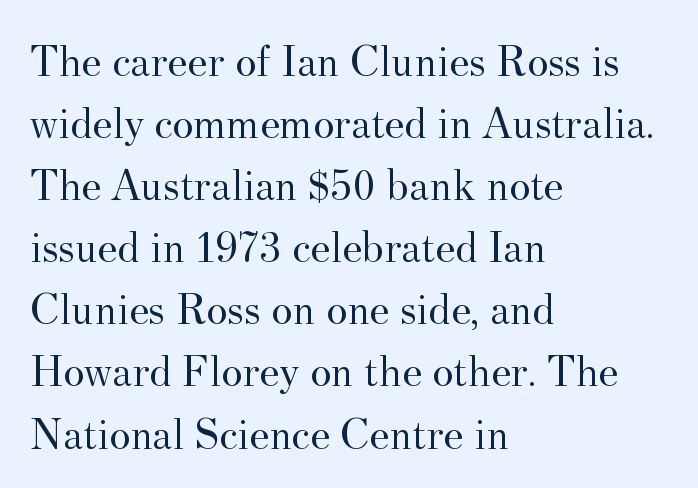
Q: Is the text bold? A: No.
Q: Is the text italic (slanted)? A: No, it is upright.
Q: Is the typeface a serif or a sans-serif typeface? A: Serif.
Q: Is the text underlined? A: No.
Q: How is the paragraph aligned? A: Left-aligned.
Q: Is the spacing between letters normal or unusually wide? A: Normal.
Q: Is the spacing between lines tight, normal or loose? A: Normal.
Q: Width (condensed, normal, or wide)? A: Normal.
Q: Stroke contrast? A: Medium.
Q: x-height? A: Small.
Q: Monospaced? A: No.
